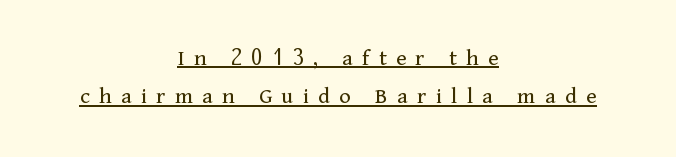
The image shows 24 px text type, upright; set centered, normal line spacing (1.6x), unusually wide letter spacing (+0.39 em), underlined.
